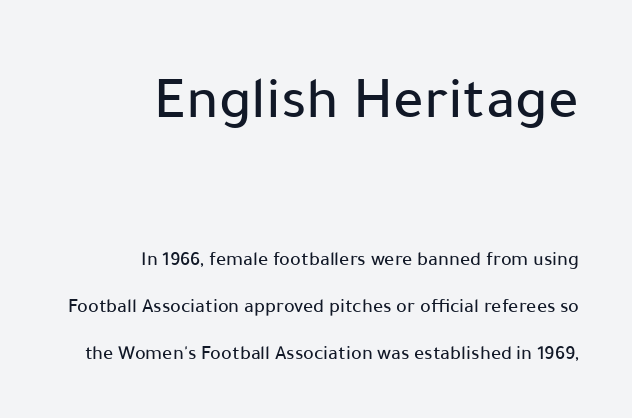
{"serif": "no", "italic": "no", "width": "normal", "stroke_contrast": "low", "x_height": "medium", "monospaced": "no", "underline": "no", "align": "right", "line_spacing": "loose", "line_spacing_ratio": 2.36, "letter_spacing": "normal", "letter_spacing_em": 0.0, "larger_block": "first", "size_ratio": 3.0, "glyph_px": 60}
